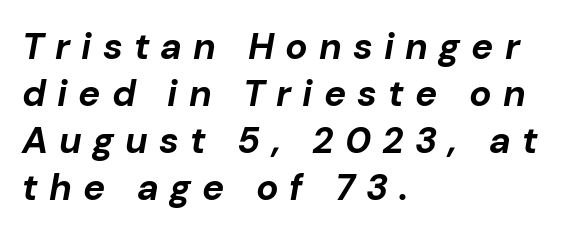
The image shows 37 px bold type, italic (leaning right); set left-aligned, normal line spacing (1.27x), unusually wide letter spacing (+0.3 em), not underlined; low stroke contrast and a medium x-height.
